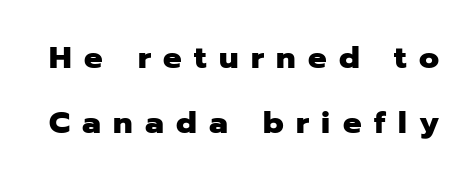
Q: Is the text bold? A: Yes.
Q: Is the text italic (slanted)? A: No, it is upright.
Q: Is the typeface a serif or a sans-serif typeface? A: Sans-serif.
Q: Is the text underlined? A: No.
Q: Is the spacing between letters normal or unusually wide? A: Unusually wide.
Q: Is the spacing between lines tight, normal or loose? A: Loose.
Q: Width (condensed, normal, or wide)? A: Normal.
Q: Stroke contrast? A: Low.
Q: x-height? A: Medium.
Q: Monospaced? A: No.
